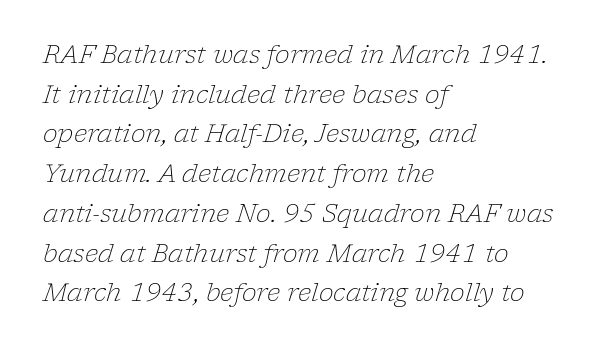
The image shows 25 px text type, italic (leaning right); set left-aligned, normal line spacing (1.59x), normal letter spacing, not underlined.
